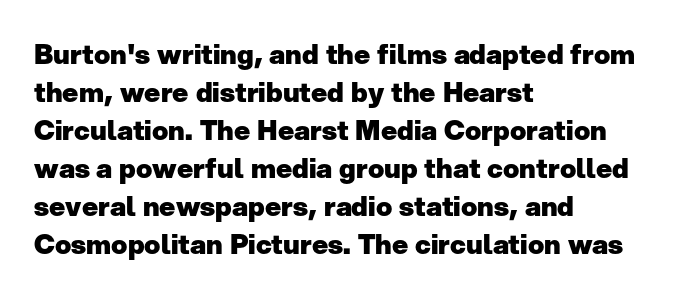
{"italic": "no", "bold": "yes", "underline": "no", "align": "left", "line_spacing": "normal", "line_spacing_ratio": 1.41, "letter_spacing": "normal", "letter_spacing_em": 0.0, "glyph_px": 27}
